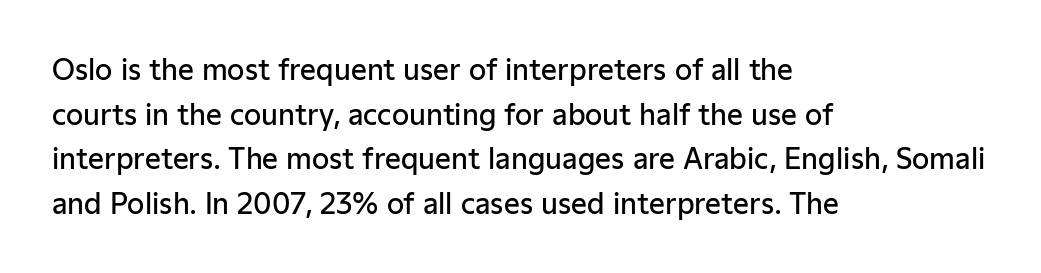
Q: Is the text bold? A: Semi-bold.
Q: Is the text italic (slanted)? A: No, it is upright.
Q: Is the typeface a serif or a sans-serif typeface? A: Sans-serif.
Q: Is the text underlined? A: No.
Q: How is the paragraph aligned? A: Left-aligned.
Q: Is the spacing between letters normal or unusually wide? A: Normal.
Q: Is the spacing between lines tight, normal or loose? A: Normal.
Q: Width (condensed, normal, or wide)? A: Normal.
Q: Stroke contrast? A: Low.
Q: x-height? A: Medium.
Q: Monospaced? A: No.
